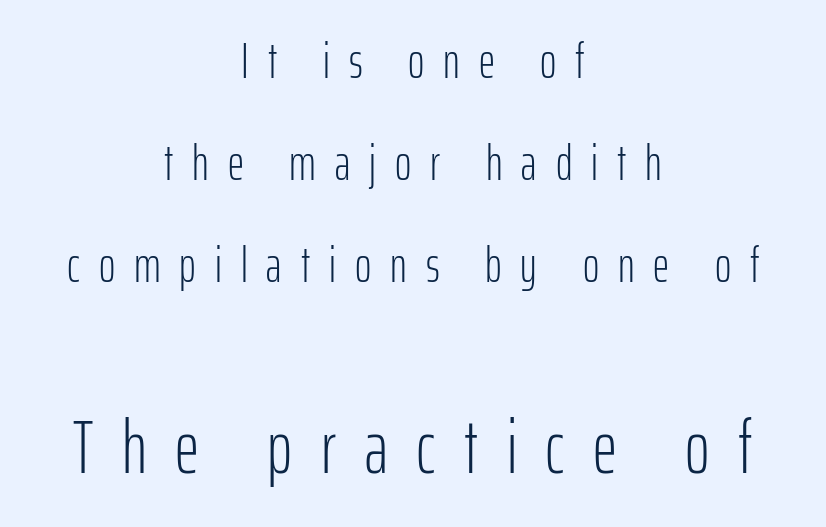
Size hierarchy here favors the trailing block over the leading one. Nobody drew a line under any word here. The font sits on the lighter half of the weight spectrum, regular included. Grotesque or geometric, the face here clearly has no serifs. Tracking here is generous; glyphs stand well apart from one another. Layout note: lines centered.
